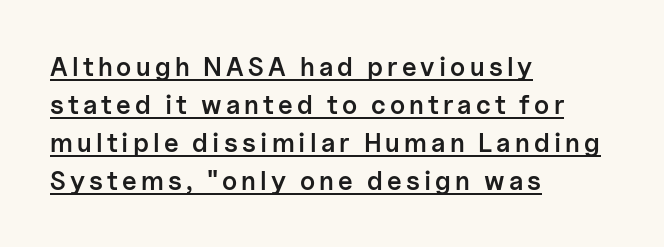
Regarding leading, the lines here are spaced in the standard way. Posture: upright roman. These characters rest on top of a visible drawn line. One-word summary of the alignment: left. Summary of weight: moderately heavy, a semibold.
